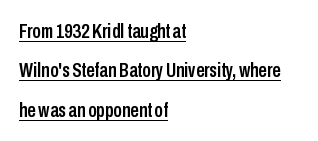
Q: Is the text italic (slanted)? A: No, it is upright.
Q: Is the text underlined? A: Yes.
Q: How is the paragraph aligned? A: Left-aligned.
Q: Is the spacing between letters normal or unusually wide? A: Normal.
